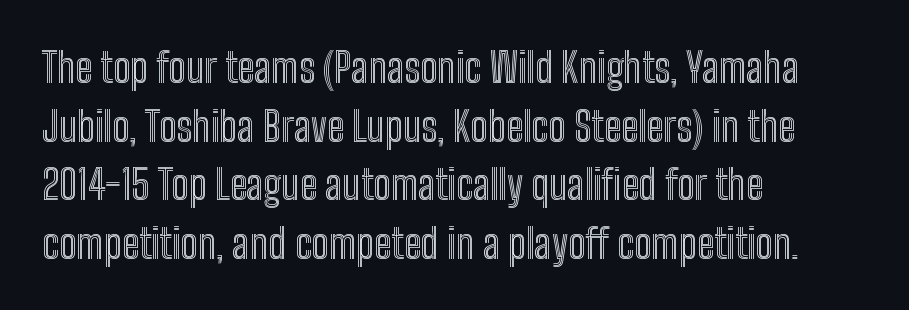
The image shows 41 px condensed type, upright; set left-aligned, normal line spacing (1.43x), normal letter spacing, not underlined; a medium x-height.
